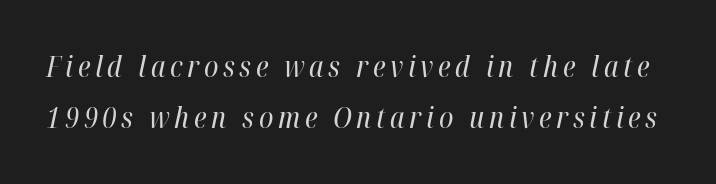
The image shows 29 px regular-weight, condensed type, italic (leaning right); set line spacing 1.76x, not underlined; high stroke contrast and a medium x-height.
